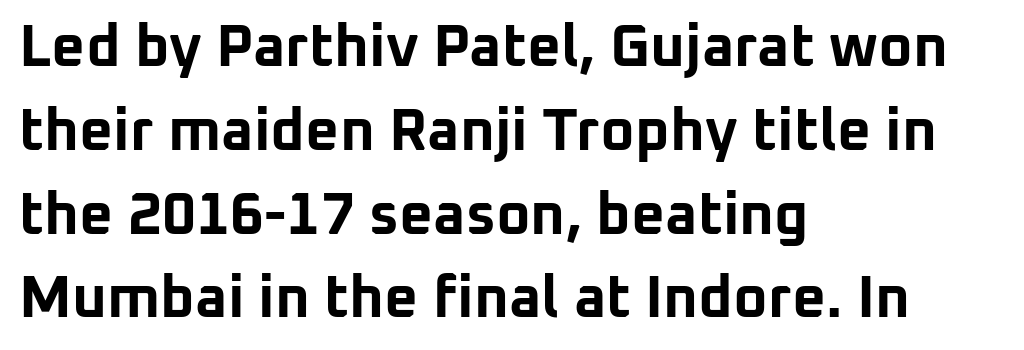
{"serif": "no", "italic": "no", "bold": "yes", "weight": "bold", "width": "normal", "stroke_contrast": "low", "x_height": "medium", "monospaced": "no", "underline": "no", "align": "left", "line_spacing": "normal", "line_spacing_ratio": 1.42, "letter_spacing": "normal", "letter_spacing_em": 0.0, "glyph_px": 59}
